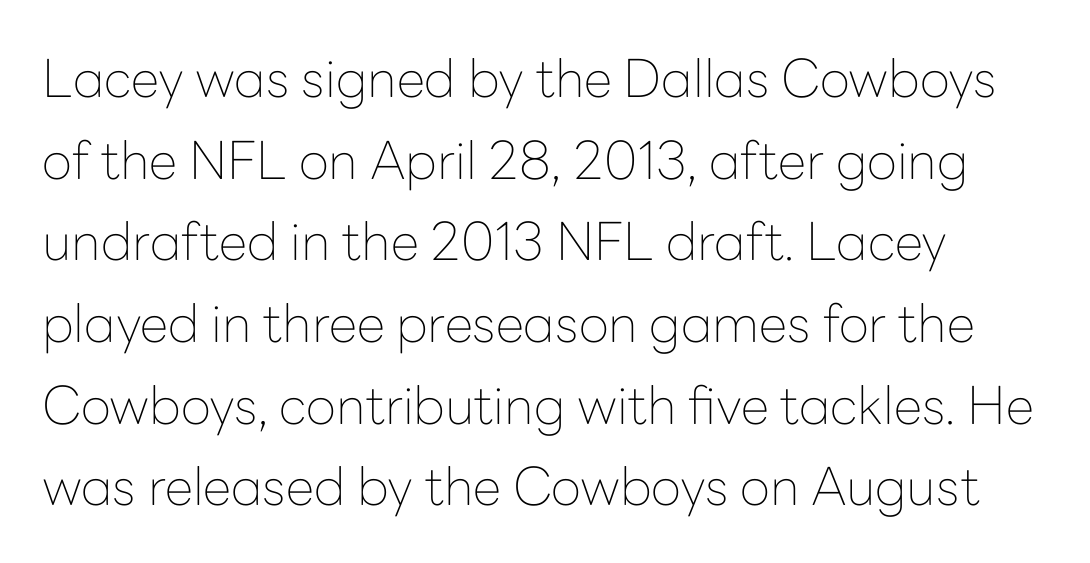
Interline gaps are of average width in this sample. Is there any slant? The stems are plumb. Left-aligned paragraph, ragged on the right. No letter is thick-stroked: the sample isn't bold. Descenders hang freely into open space.
